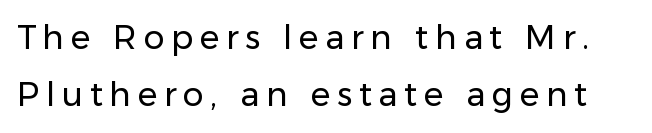
The image shows 33 px regular-weight sans-serif type, upright; set line spacing 1.74x, unusually wide letter spacing (+0.2 em), not underlined; low stroke contrast and a medium x-height.
